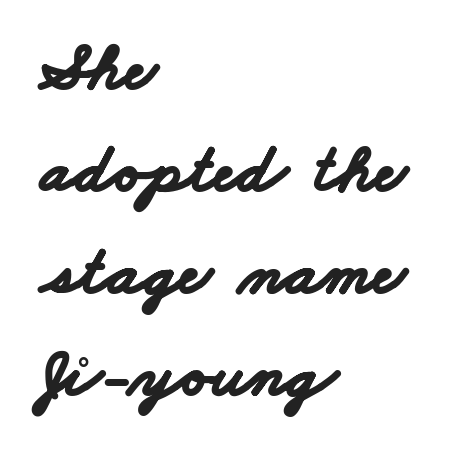
Q: Is the text bold? A: Yes.
Q: Is the typeface a serif or a sans-serif typeface? A: Sans-serif.
Q: Is the text underlined? A: No.
Q: How is the paragraph aligned? A: Left-aligned.
Q: Is the spacing between letters normal or unusually wide? A: Normal.
Q: Is the spacing between lines tight, normal or loose? A: Normal.
Q: Width (condensed, normal, or wide)? A: Wide.
Q: Stroke contrast? A: Low.
Q: x-height? A: Small.
Q: Monospaced? A: No.
